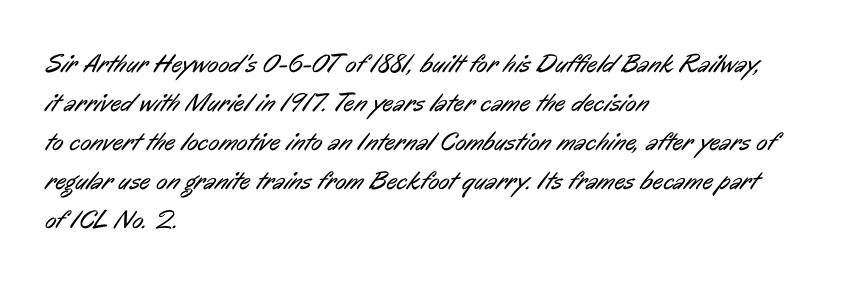
{"bold": "no", "underline": "no", "align": "left", "line_spacing": "normal", "line_spacing_ratio": 1.5, "letter_spacing": "normal", "letter_spacing_em": 0.0, "glyph_px": 26}
